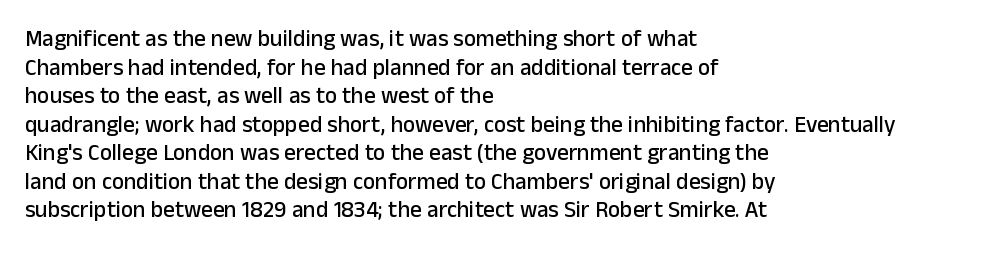
Q: Is the text italic (slanted)? A: No, it is upright.
Q: Is the text underlined? A: No.
Q: How is the paragraph aligned? A: Left-aligned.
Q: Is the spacing between letters normal or unusually wide? A: Normal.
